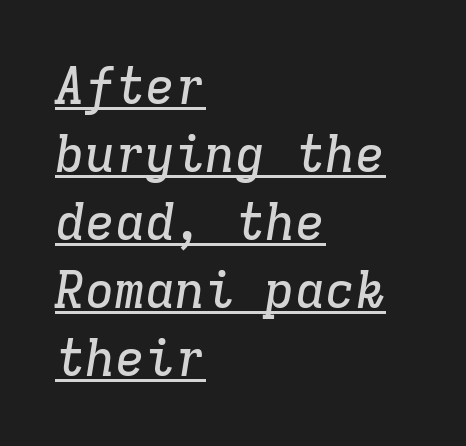
Q: Is the text italic (slanted)? A: Yes, it leans right by about 9 degrees.
Q: Is the typeface a serif or a sans-serif typeface? A: Serif.
Q: Is the text underlined? A: Yes.
Q: How is the paragraph aligned? A: Left-aligned.
Q: Is the spacing between letters normal or unusually wide? A: Normal.
Q: Is the spacing between lines tight, normal or loose? A: Normal.
Q: Width (condensed, normal, or wide)? A: Normal.
Q: Stroke contrast? A: Low.
Q: x-height? A: Medium.
Q: Monospaced? A: Yes.
